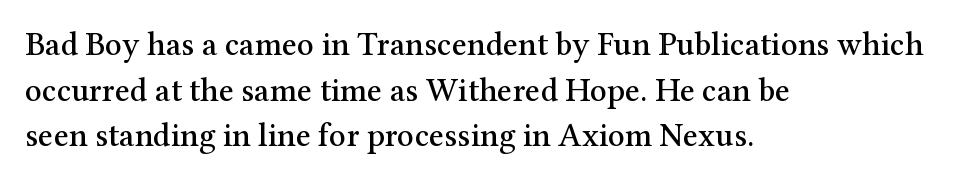
Q: Is the text italic (slanted)? A: No, it is upright.
Q: Is the typeface a serif or a sans-serif typeface? A: Serif.
Q: Is the text underlined? A: No.
Q: How is the paragraph aligned? A: Left-aligned.
Q: Is the spacing between letters normal or unusually wide? A: Normal.
Q: Is the spacing between lines tight, normal or loose? A: Normal.
Q: Width (condensed, normal, or wide)? A: Normal.
Q: Stroke contrast? A: Medium.
Q: x-height? A: Medium.
Q: Monospaced? A: No.
